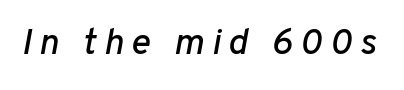
The image shows 37 px text type, italic (leaning right); set unusually wide letter spacing (+0.2 em), not underlined; low stroke contrast and a medium x-height.
